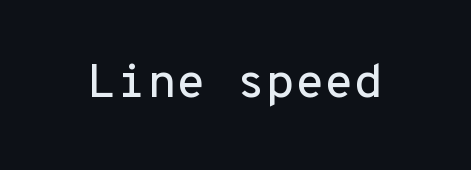
Q: Is the text italic (slanted)? A: No, it is upright.
Q: Is the typeface a serif or a sans-serif typeface? A: Sans-serif.
Q: Is the text underlined? A: No.
Q: Is the spacing between letters normal or unusually wide? A: Normal.
Q: Width (condensed, normal, or wide)? A: Normal.
Q: Stroke contrast? A: Low.
Q: x-height? A: Medium.
Q: Monospaced? A: Yes.
